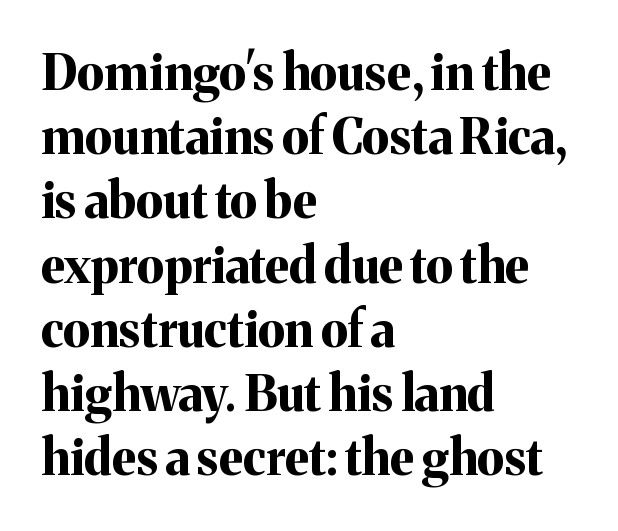
The image shows 49 px bold serif type, upright; set left-aligned, normal line spacing (1.31x), normal letter spacing, not underlined; medium stroke contrast and a medium x-height.
